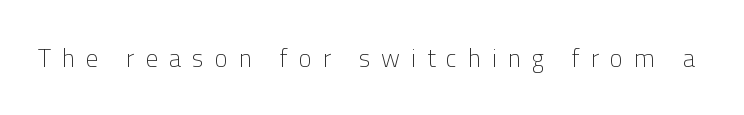
Spacing between characters has been opened up far beyond the box default. Check the space under the baseline: it is left empty. The axis of the letterforms is exactly vertical. The typesetting does not lean heavy: it is not bold.
